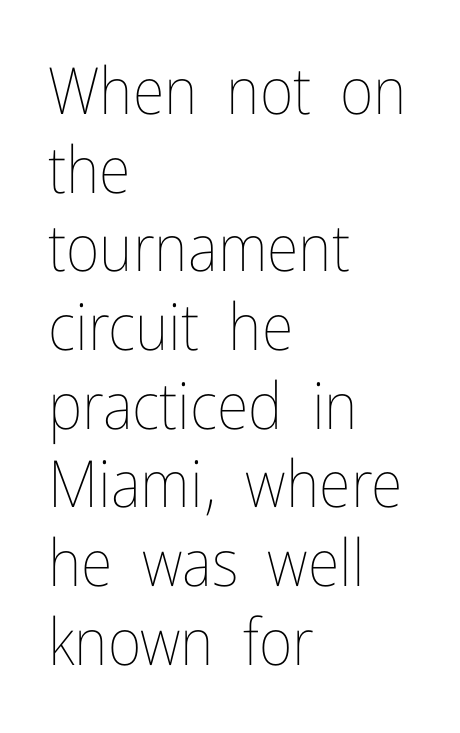
Quick note: not italic, upright. No word sits above an underline. No extra ink here — the face is not bold. These lines keep a tight, regular rhythm from letter to letter.
